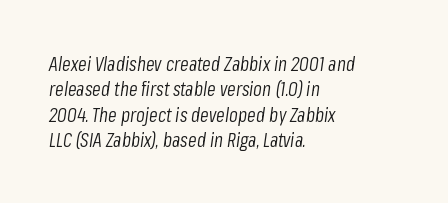
Glance below the letters and you will spot only blank space. Caption: standard tracking, unaltered. No extra ink here — the face is not bold. This block has exactly the height ordinary leading produces. Observe the lean: these are italic letterforms.
